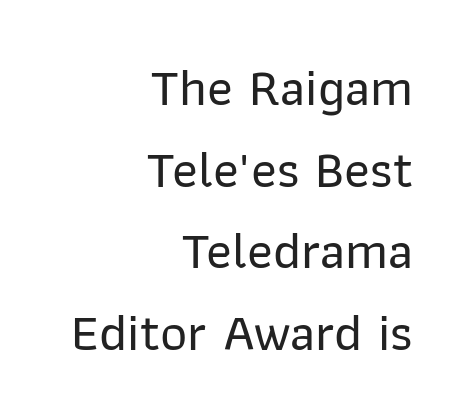
The image shows 53 px sans-serif type, upright; set right-aligned, normal line spacing (1.54x), normal letter spacing, not underlined; low stroke contrast and a medium x-height.
